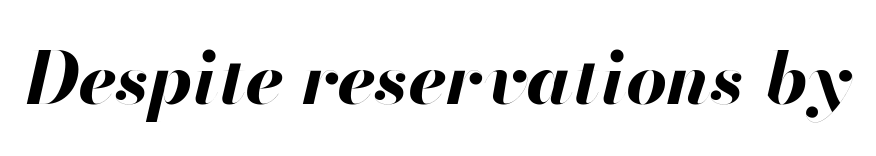
The type is set solid horizontally, with unmodified tracking. The lettering tilts uniformly, giving the passage an italic look. Only glyphs here, with clear space below each row. The passage shown is typed in a proportional face where columns would drift. Plenty of ink on the page — the face is bold.
